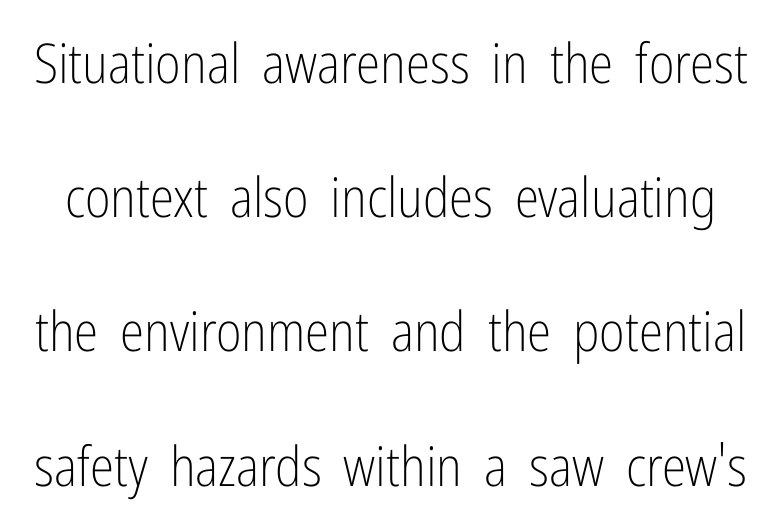
Q: Is the text bold? A: No.
Q: Is the text italic (slanted)? A: No, it is upright.
Q: Is the typeface a serif or a sans-serif typeface? A: Sans-serif.
Q: Is the text underlined? A: No.
Q: Is the spacing between letters normal or unusually wide? A: Normal.
Q: Is the spacing between lines tight, normal or loose? A: Loose.
Q: Width (condensed, normal, or wide)? A: Condensed.
Q: Stroke contrast? A: Low.
Q: x-height? A: Medium.
Q: Monospaced? A: No.
